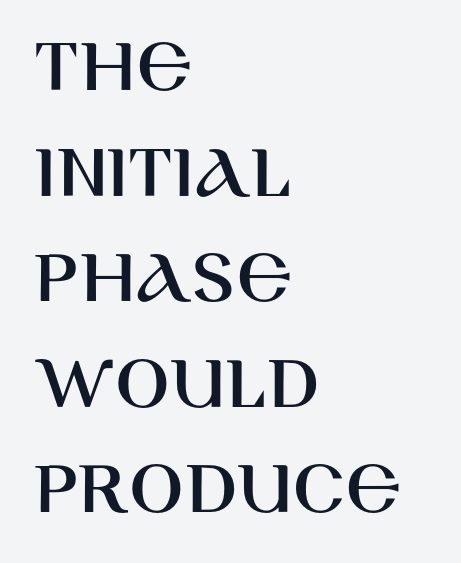
{"serif": "no", "italic": "no", "width": "normal", "stroke_contrast": "high", "x_height": "large", "monospaced": "no", "underline": "no", "align": "left", "line_spacing": "normal", "line_spacing_ratio": 1.32, "letter_spacing": "normal", "letter_spacing_em": 0.0, "glyph_px": 80}
